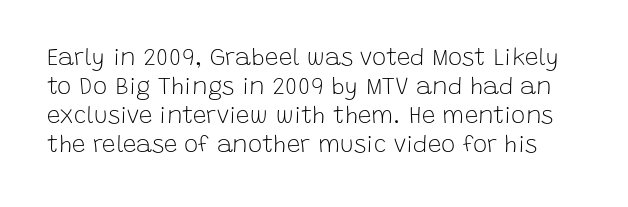
The image shows 24 px text type, upright; set line spacing 1.21x, normal letter spacing, not underlined.
